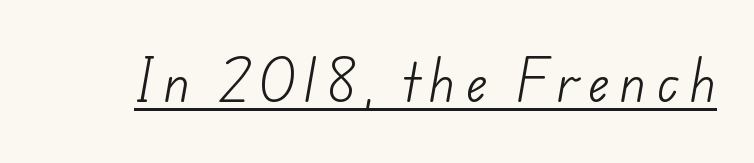
The image shows 49 px light sans-serif type; set unusually wide letter spacing (+0.22 em), underlined; low stroke contrast and a small x-height.
